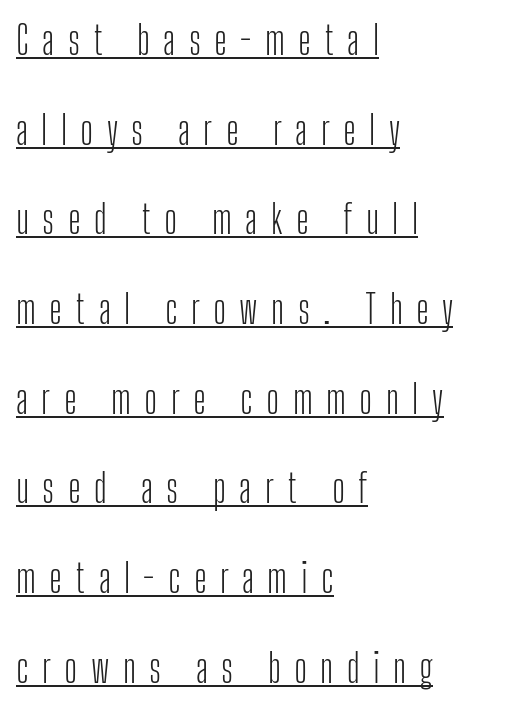
The image shows 39 px light, condensed sans-serif type, upright; set left-aligned, loose line spacing (2.3x), unusually wide letter spacing (+0.34 em), underlined; low stroke contrast and a medium x-height.
